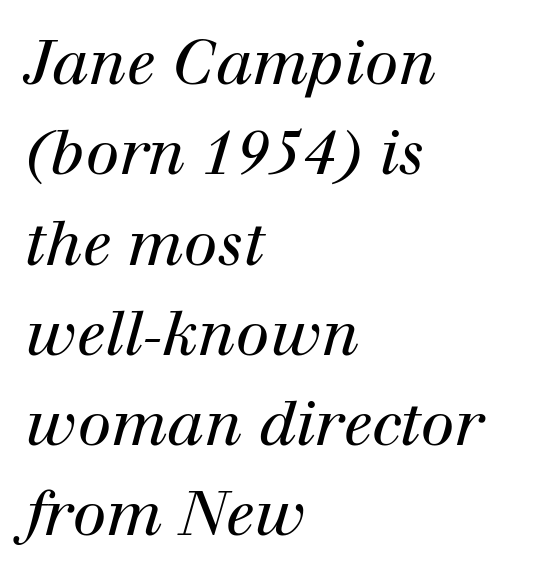
{"serif": "yes", "italic": "yes", "lean": "right", "slant_degrees": 12, "bold": "no", "weight": "regular", "width": "normal", "stroke_contrast": "high", "x_height": "medium", "monospaced": "no", "underline": "no", "align": "left", "line_spacing": "normal", "line_spacing_ratio": 1.48, "letter_spacing": "normal", "letter_spacing_em": 0.0, "glyph_px": 61}
